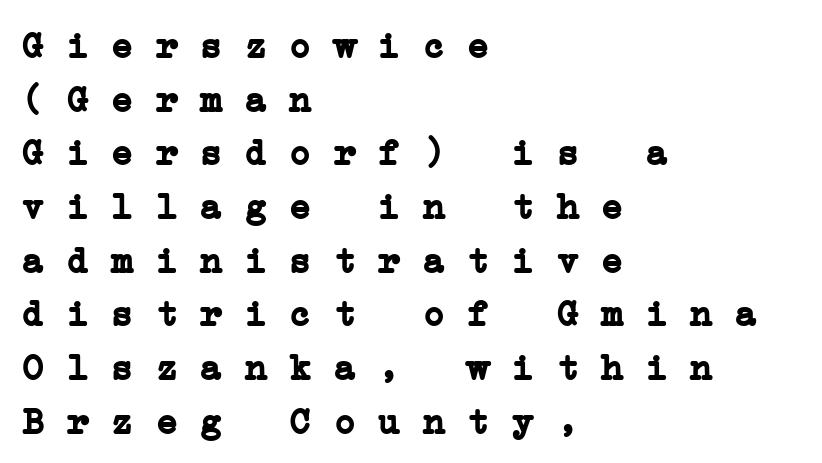
{"serif": "yes", "bold": "yes", "weight": "semibold", "width": "wide", "stroke_contrast": "low", "x_height": "medium", "monospaced": "yes", "underline": "no", "align": "left", "line_spacing": "normal", "line_spacing_ratio": 1.45, "letter_spacing": "normal", "letter_spacing_em": 0.0, "glyph_px": 37}
